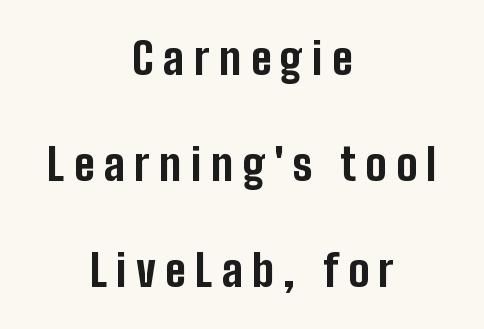
Letters rest on an invisible, unmarked baseline. Caption: bold face, heavy strokes. This sample uses a sans-serif face. A typesetter would mark this as roman, not italic.
